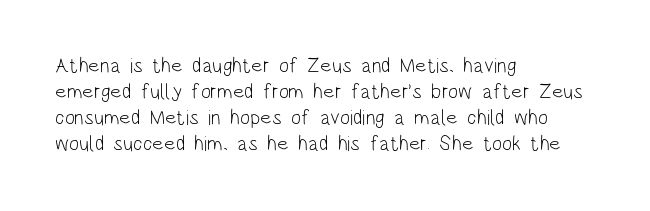
The image shows 21 px text type, upright; set left-aligned, line spacing 1.24x, normal letter spacing, not underlined.
